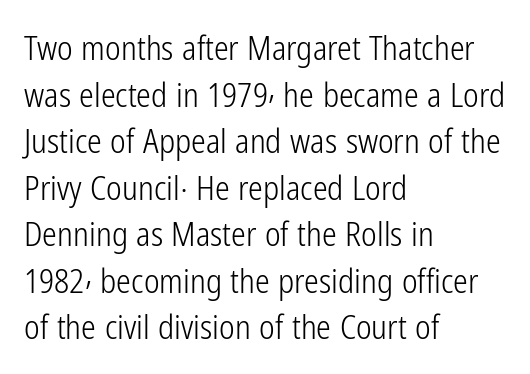
Regular leading. The characters are drawn with everyday or finer stroke widths. Posture: vertical. Unlike a traditional serif, this face leaves its strokes unadorned. Varying glyph widths throughout — classic text-font behaviour.
